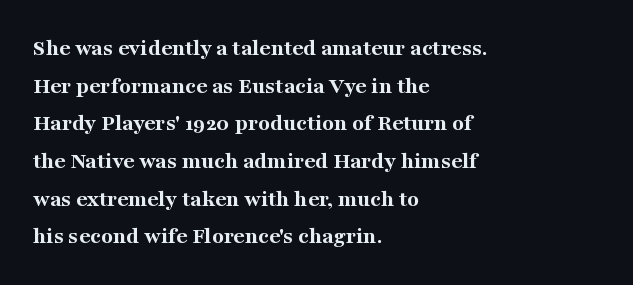
Heavy, bold letterforms. Quick note: underline off. The space between consecutive lines is moderate. This is roman type, the default non-slanted kind. The compositor pushed each line to the left boundary.
